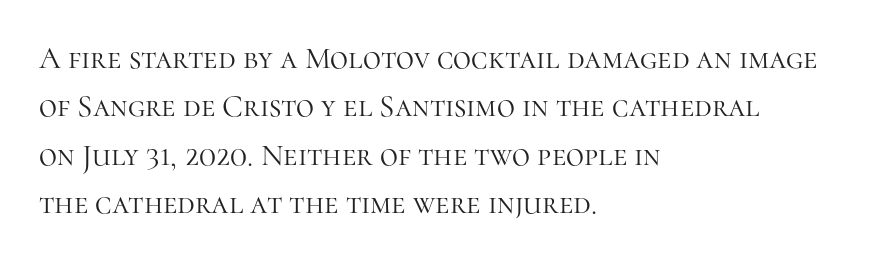
Q: Is the text bold? A: No.
Q: Is the text italic (slanted)? A: No, it is upright.
Q: Is the typeface a serif or a sans-serif typeface? A: Serif.
Q: Is the text underlined? A: No.
Q: How is the paragraph aligned? A: Left-aligned.
Q: Is the spacing between letters normal or unusually wide? A: Normal.
Q: Is the spacing between lines tight, normal or loose? A: Normal.
Q: Width (condensed, normal, or wide)? A: Normal.
Q: Stroke contrast? A: High.
Q: x-height? A: Medium.
Q: Monospaced? A: No.
